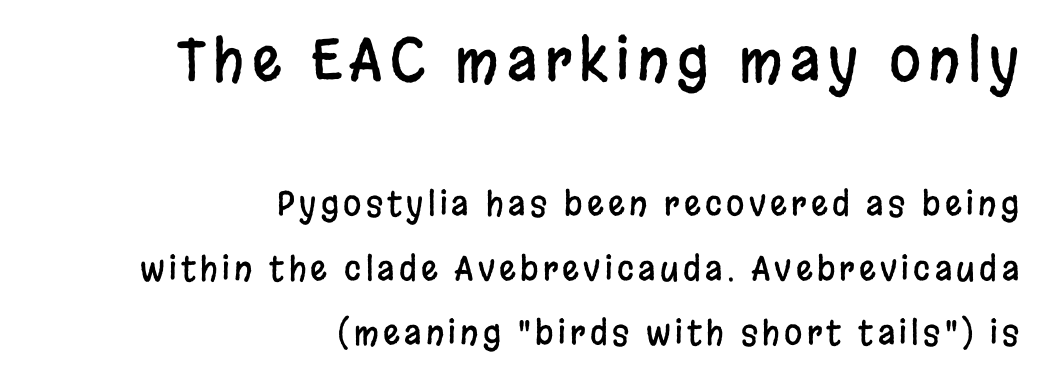
The image shows 58 px condensed sans-serif type, upright; set right-aligned, loose line spacing (1.96x), not underlined; the first (top) block is 1.76x larger; low stroke contrast and a large x-height.
